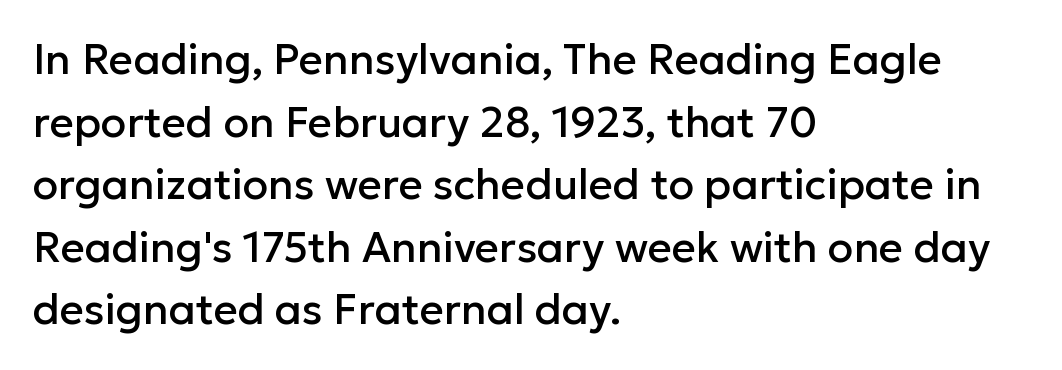
Does the lettering tilt? It doesn't — this is upright. In terms of letterform style, serifs are entirely absent. This rendering uses left alignment, leaving the right contour irregular. Observe the ordinary spacing: letters are neighbours, not strangers. Each letter keeps its own natural width here, so spacing adapts to shape.
